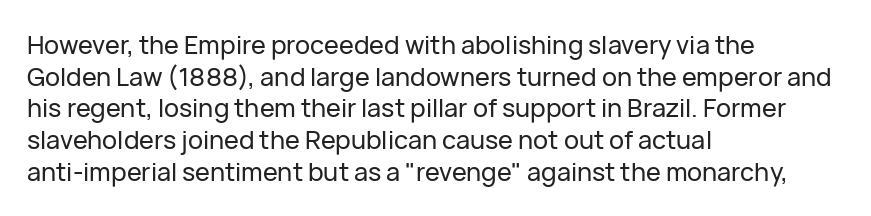
The rows are spaced the way most documents space them. No extra tracking has been applied to these lines. Which margin do the lines hug? The left one — the right edge is uneven. The gap between lines stays unmarked. If you drew a line through each stem, it would be perfectly vertical.
